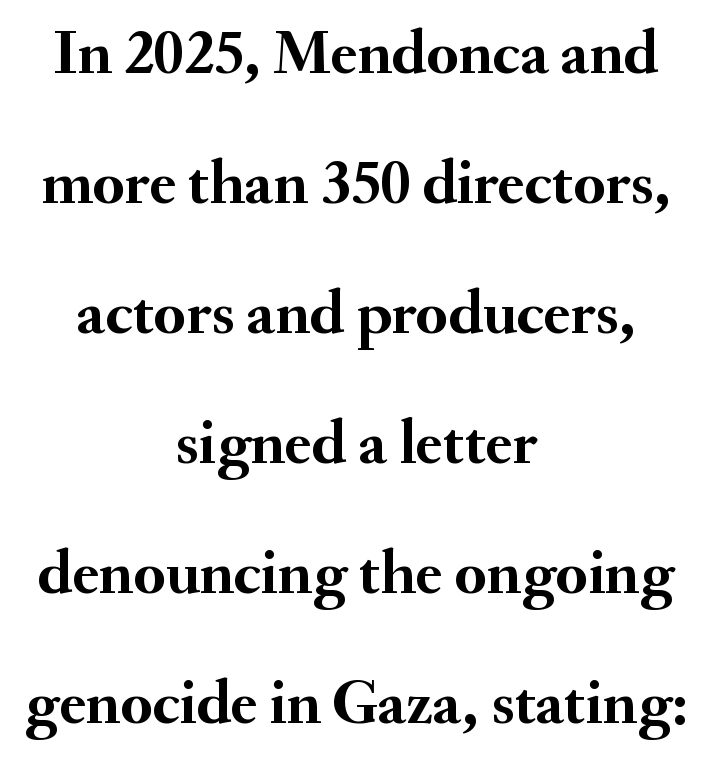
The image shows 64 px semibold serif type, upright; set centered, loose line spacing (2.03x), normal letter spacing, not underlined; medium stroke contrast and a small x-height.
